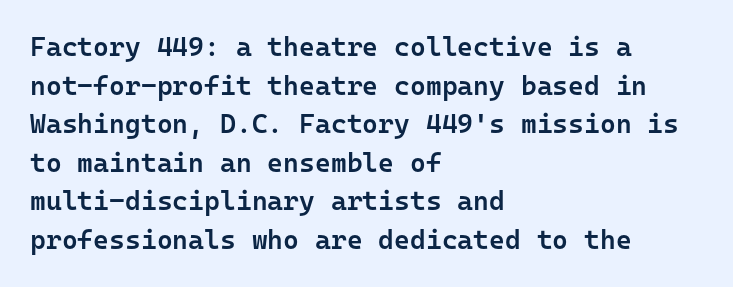
{"italic": "no", "bold": "semi", "underline": "no", "align": "left", "line_spacing": "normal", "line_spacing_ratio": 1.43, "letter_spacing": "normal", "letter_spacing_em": 0.0, "glyph_px": 27}
